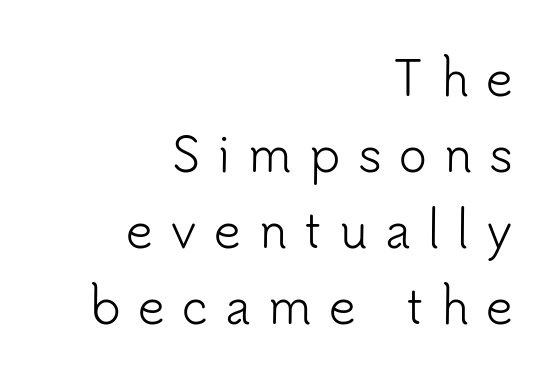
Q: Is the text bold? A: No.
Q: Is the text italic (slanted)? A: No, it is upright.
Q: Is the typeface a serif or a sans-serif typeface? A: Sans-serif.
Q: Is the text underlined? A: No.
Q: How is the paragraph aligned? A: Right-aligned.
Q: Is the spacing between letters normal or unusually wide? A: Unusually wide.
Q: Is the spacing between lines tight, normal or loose? A: Normal.
Q: Width (condensed, normal, or wide)? A: Normal.
Q: Stroke contrast? A: Low.
Q: x-height? A: Small.
Q: Monospaced? A: No.
